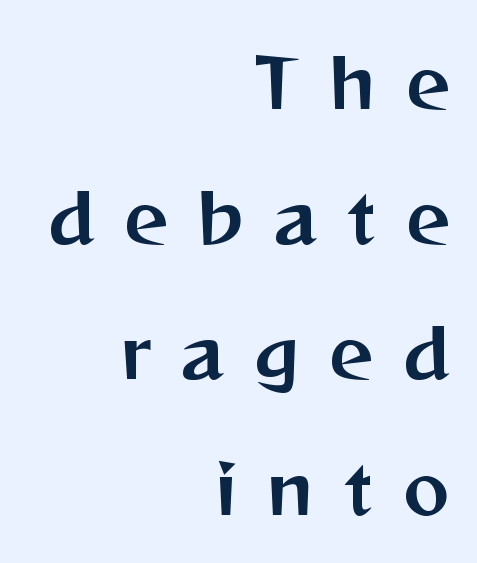
Nope, no serifs anywhere on these letters. Do the characters align in a grid? No, the font is proportional. Which margin do the lines hug? The right one — the left edge is uneven. These lines were composed using upright roman letters. Caption: expanded tracking, letters set apart.
